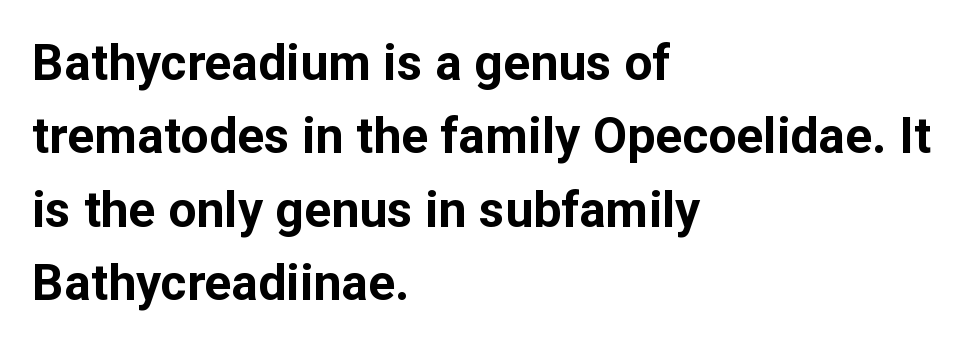
Q: Is the text bold? A: Yes.
Q: Is the text italic (slanted)? A: No, it is upright.
Q: Is the typeface a serif or a sans-serif typeface? A: Sans-serif.
Q: Is the text underlined? A: No.
Q: How is the paragraph aligned? A: Left-aligned.
Q: Is the spacing between letters normal or unusually wide? A: Normal.
Q: Is the spacing between lines tight, normal or loose? A: Normal.
Q: Width (condensed, normal, or wide)? A: Normal.
Q: Stroke contrast? A: Low.
Q: x-height? A: Medium.
Q: Monospaced? A: No.
